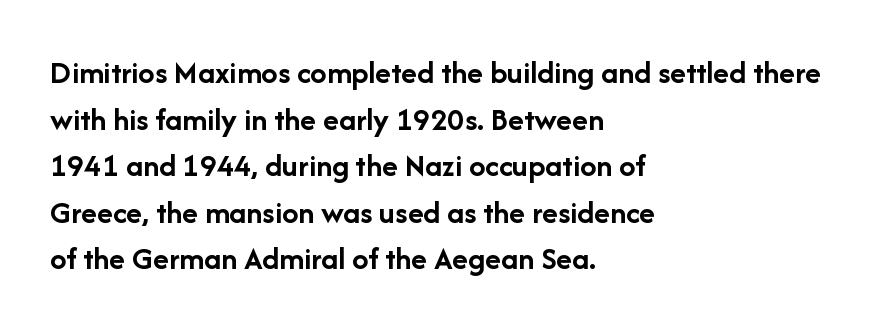
Q: Is the text bold? A: Yes.
Q: Is the text italic (slanted)? A: No, it is upright.
Q: Is the typeface a serif or a sans-serif typeface? A: Sans-serif.
Q: Is the text underlined? A: No.
Q: How is the paragraph aligned? A: Left-aligned.
Q: Is the spacing between letters normal or unusually wide? A: Normal.
Q: Is the spacing between lines tight, normal or loose? A: Normal.
Q: Width (condensed, normal, or wide)? A: Normal.
Q: Stroke contrast? A: Low.
Q: x-height? A: Medium.
Q: Monospaced? A: No.
